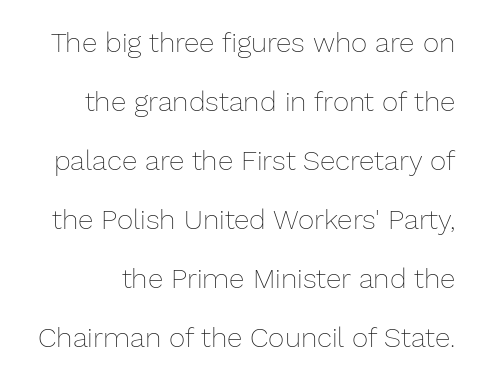
Vertically, the passage feels expansive, rows floating well apart. Nobody drew a line under any word here. Students, note that the glyphs here touch the page at normal intervals. The face used here is proportionally spaced, like ordinary book or web type. The axis of the letterforms is exactly vertical.
